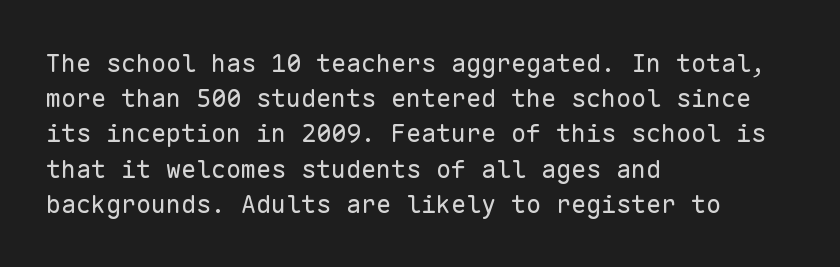
The image shows 25 px text type, upright; set left-aligned, normal line spacing (1.41x), normal letter spacing, not underlined.
